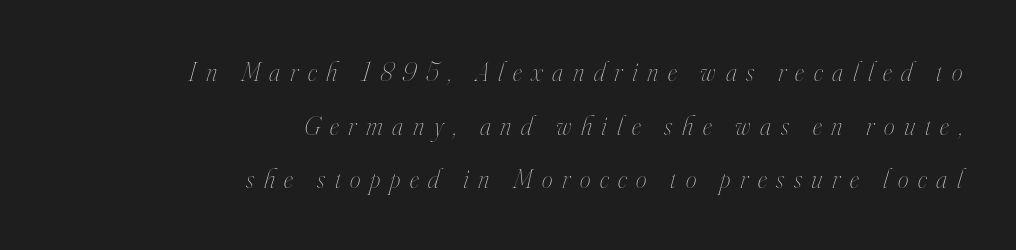
The image shows 27 px text type, italic (leaning right); set right-aligned, loose line spacing (1.99x), unusually wide letter spacing (+0.36 em), not underlined.
